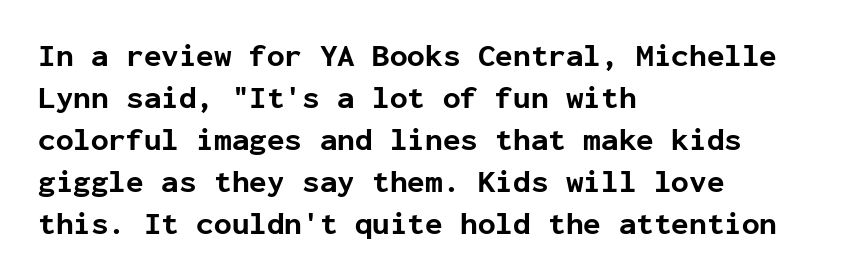
Q: Is the text bold? A: Yes.
Q: Is the text italic (slanted)? A: No, it is upright.
Q: Is the typeface a serif or a sans-serif typeface? A: Sans-serif.
Q: Is the text underlined? A: No.
Q: How is the paragraph aligned? A: Left-aligned.
Q: Is the spacing between letters normal or unusually wide? A: Normal.
Q: Is the spacing between lines tight, normal or loose? A: Normal.
Q: Width (condensed, normal, or wide)? A: Normal.
Q: Stroke contrast? A: Low.
Q: x-height? A: Medium.
Q: Monospaced? A: Yes.
